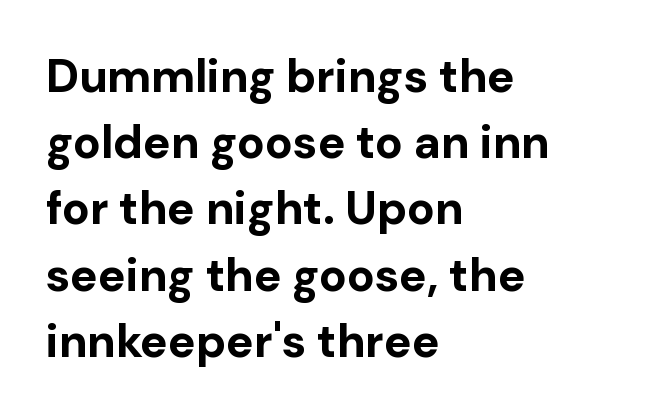
The image shows 46 px bold sans-serif type, upright; set left-aligned, normal line spacing (1.44x), normal letter spacing, not underlined; low stroke contrast and a medium x-height.
